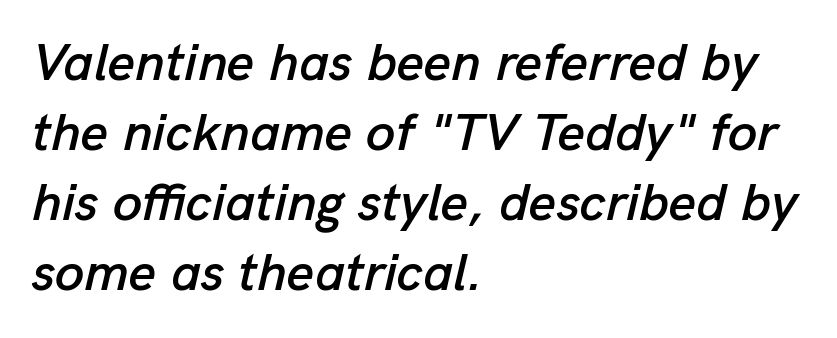
Q: Is the text italic (slanted)? A: Yes, it leans right by about 13 degrees.
Q: Is the text underlined? A: No.
Q: How is the paragraph aligned? A: Left-aligned.
Q: Is the spacing between letters normal or unusually wide? A: Normal.
Q: Is the spacing between lines tight, normal or loose? A: Normal.
Q: Width (condensed, normal, or wide)? A: Normal.
Q: Stroke contrast? A: Low.
Q: x-height? A: Medium.
Q: Monospaced? A: No.
